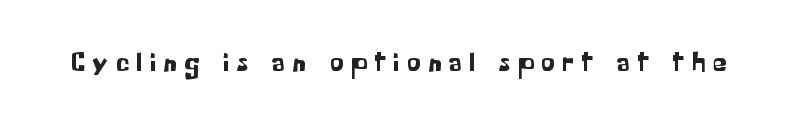
The image shows 27 px text type, upright; set unusually wide letter spacing (+0.28 em), not underlined.
